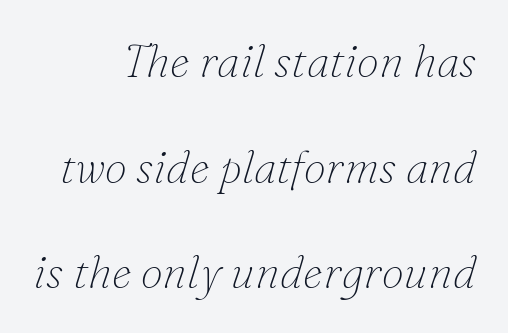
The passage shown has conventional tracking throughout. If you measured baseline to baseline, you'd find a long distance. Typeset ragged left — the right edge is the straight one. Check where the strokes stop: tiny serifs finish them off. These glyphs show unthickened strokes, regular width or finer.
